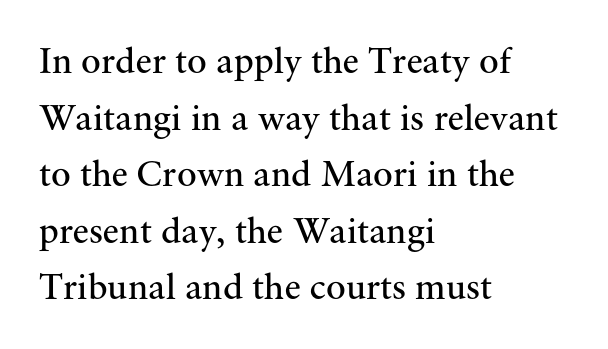
{"serif": "yes", "italic": "no", "bold": "no", "weight": "regular", "width": "normal", "stroke_contrast": "medium", "x_height": "small", "monospaced": "no", "underline": "no", "align": "left", "line_spacing": "normal", "line_spacing_ratio": 1.53, "letter_spacing": "normal", "letter_spacing_em": 0.0, "glyph_px": 37}
